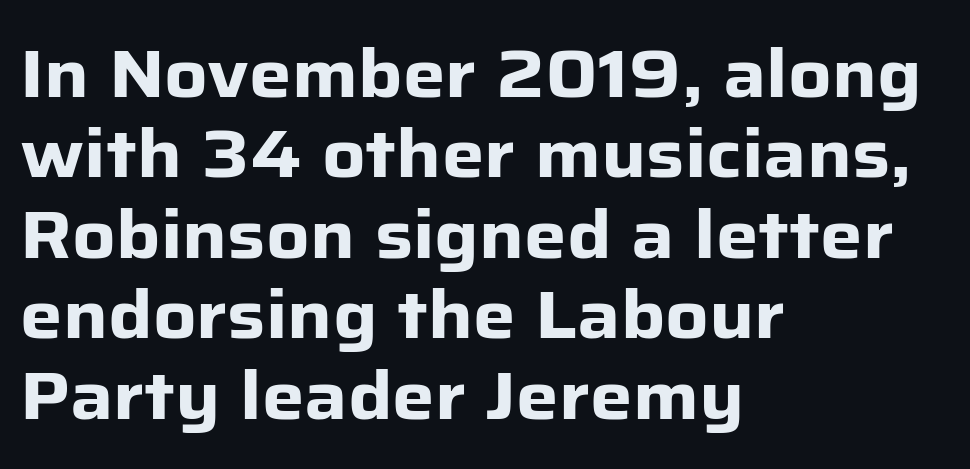
The image shows 67 px heavy sans-serif type, upright; set left-aligned, line spacing 1.2x, normal letter spacing, not underlined; low stroke contrast and a medium x-height.
